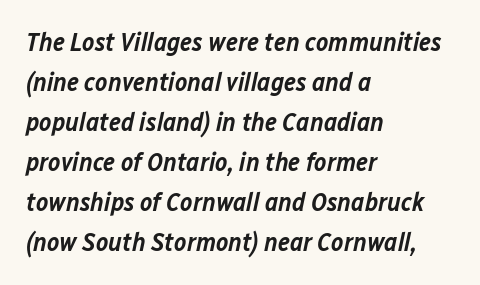
Q: Is the text bold? A: Semi-bold.
Q: Is the text italic (slanted)? A: Yes, it leans right by about 12 degrees.
Q: Is the text underlined? A: No.
Q: How is the paragraph aligned? A: Left-aligned.
Q: Is the spacing between letters normal or unusually wide? A: Normal.
Q: Is the spacing between lines tight, normal or loose? A: Normal.
